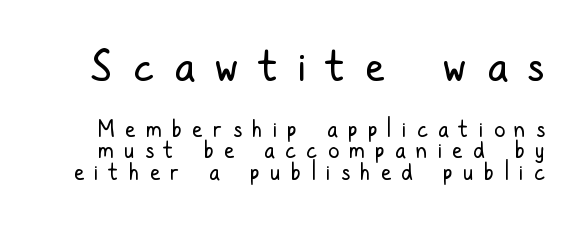
{"serif": "no", "italic": "no", "bold": "no", "weight": "regular", "width": "condensed", "stroke_contrast": "low", "x_height": "medium", "monospaced": "no", "underline": "no", "line_spacing": "tight", "line_spacing_ratio": 0.97, "letter_spacing": "wide", "letter_spacing_em": 0.48, "larger_block": "first", "size_ratio": 1.95, "glyph_px": 43}
